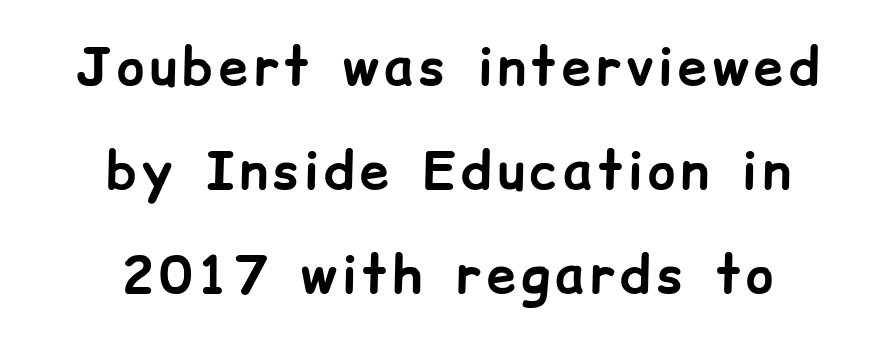
{"serif": "no", "italic": "no", "bold": "yes", "weight": "bold", "width": "normal", "stroke_contrast": "low", "x_height": "medium", "monospaced": "no", "underline": "no", "align": "center", "line_spacing": "loose", "line_spacing_ratio": 2.0, "glyph_px": 52}
